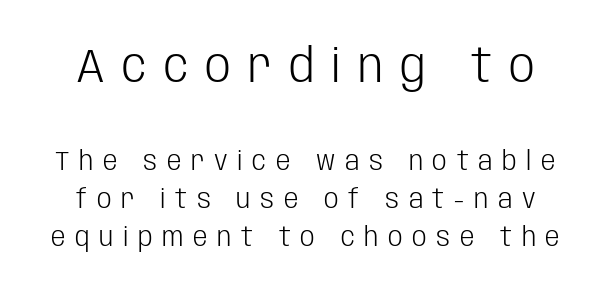
{"serif": "no", "italic": "no", "bold": "no", "weight": "light", "width": "condensed", "stroke_contrast": "low", "x_height": "large", "monospaced": "no", "underline": "no", "line_spacing": "normal", "line_spacing_ratio": 1.46, "letter_spacing": "wide", "letter_spacing_em": 0.37, "larger_block": "first", "size_ratio": 1.77, "glyph_px": 46}
